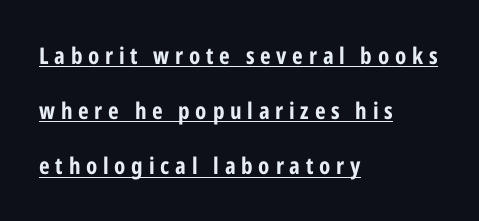
Q: Is the text bold? A: Yes.
Q: Is the text italic (slanted)? A: No, it is upright.
Q: Is the text underlined? A: Yes.
Q: How is the paragraph aligned? A: Left-aligned.
Q: Is the spacing between letters normal or unusually wide? A: Unusually wide.
Q: Is the spacing between lines tight, normal or loose? A: Loose.
